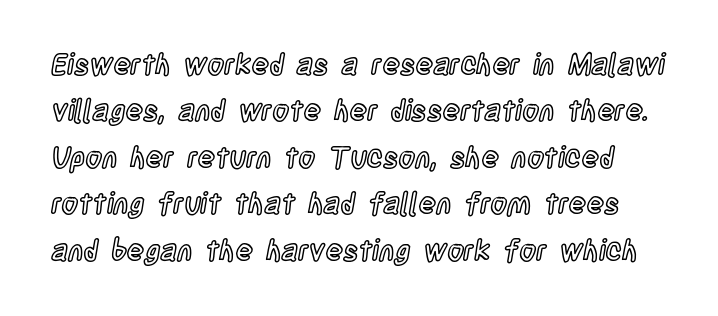
The leading is moderate, giving the passage an even texture. In terms of letterspacing, this is plain default setting. You could not count columns in this text — the font is proportionally spaced.
